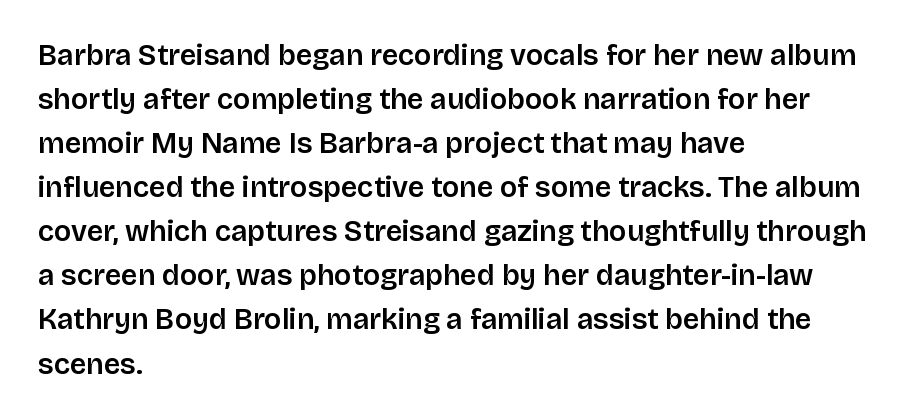
The image shows 29 px semibold sans-serif type, upright; set left-aligned, normal line spacing (1.52x), normal letter spacing, not underlined; low stroke contrast and a large x-height.
